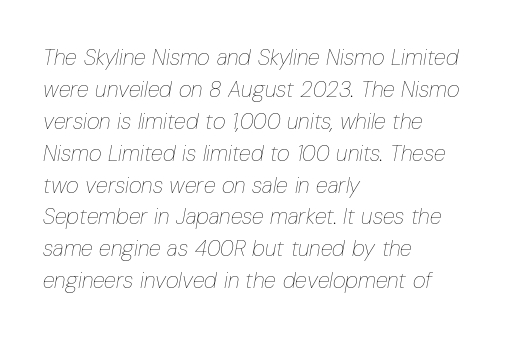
Posture: slanted. Ink coverage per letter is moderate at most. Rule under the text: the space is simply empty. The rendering anchors every line to the left-hand side. Between one letter and the next there's only the usual sliver of space.
